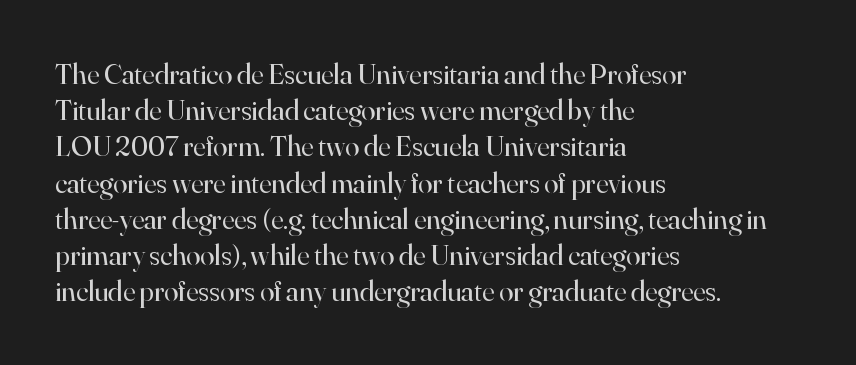
{"serif": "yes", "italic": "no", "bold": "no", "weight": "regular", "width": "normal", "stroke_contrast": "high", "x_height": "small", "monospaced": "no", "underline": "no", "align": "left", "line_spacing": "normal", "line_spacing_ratio": 1.25, "letter_spacing": "normal", "letter_spacing_em": 0.0, "glyph_px": 29}
